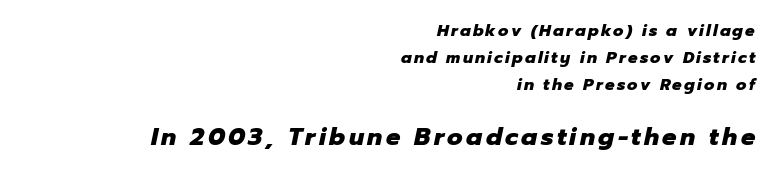
The emphasis by scale lands on block number two, below. Compared with ordinary roman type, these characters are visibly tilted. Vertically, the passage feels balanced, rows spaced as you'd expect. The text block is weighted toward the right margin, trailing off unevenly leftward.
